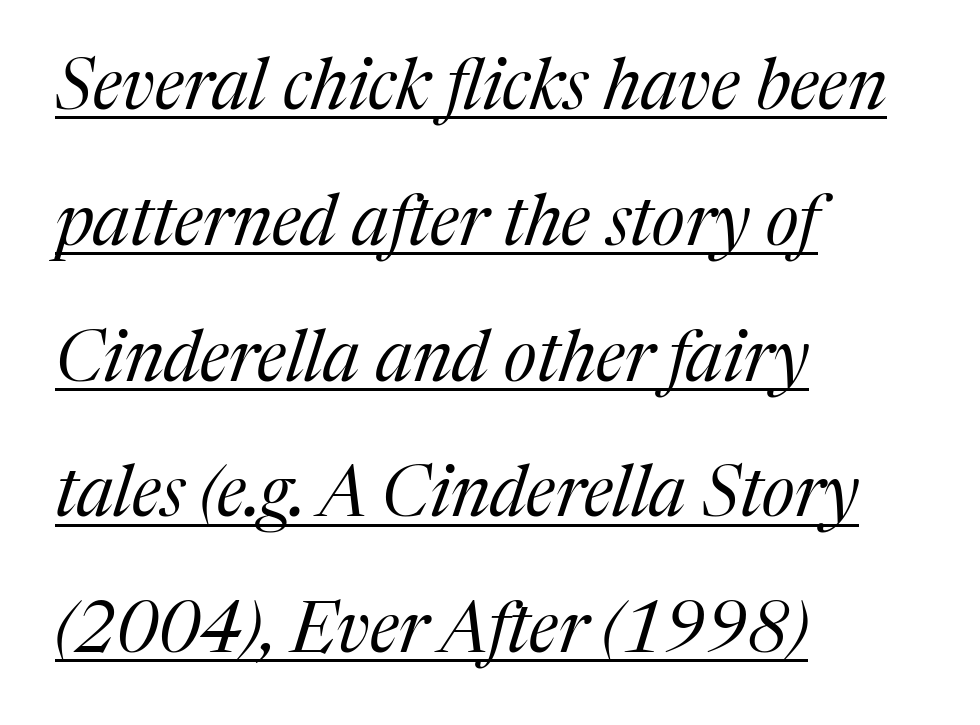
Think of a printed novel: that variable character pitch is what you see here. Line starts are locked; line ends wander. Rows of type keep a wide berth in the vertical direction. Compared with ordinary roman type, these characters are visibly tilted.
